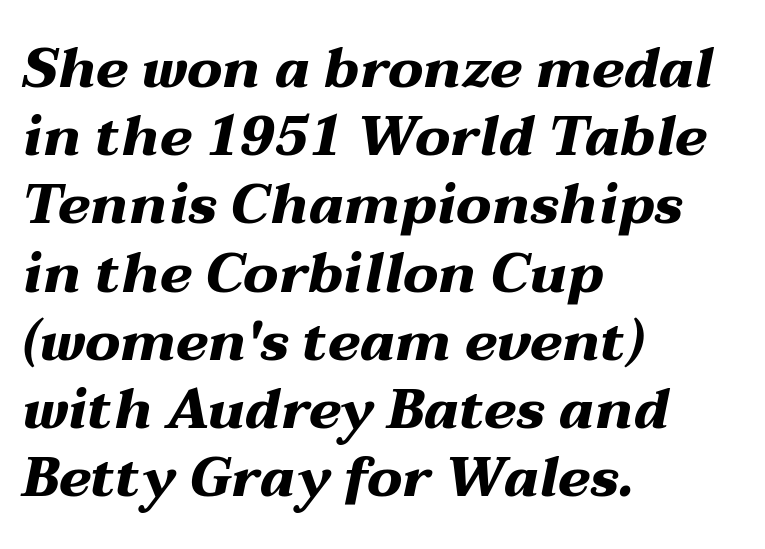
The image shows 55 px heavy, wide type, italic (leaning right); set left-aligned, line spacing 1.24x, normal letter spacing, not underlined; medium stroke contrast and a medium x-height.
